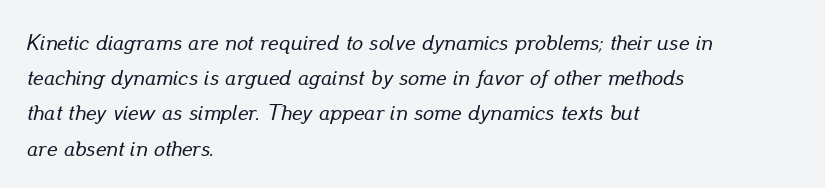
Q: Is the text italic (slanted)? A: Yes, it leans right by about 13 degrees.
Q: Is the text underlined? A: No.
Q: How is the paragraph aligned? A: Left-aligned.
Q: Is the spacing between letters normal or unusually wide? A: Normal.
Q: Is the spacing between lines tight, normal or loose? A: Normal.
